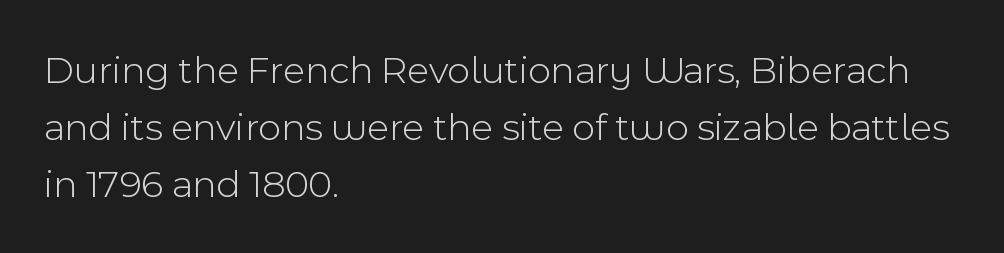
The image shows 40 px light sans-serif type, upright; set left-aligned, normal line spacing (1.43x), normal letter spacing, not underlined; a medium x-height.
